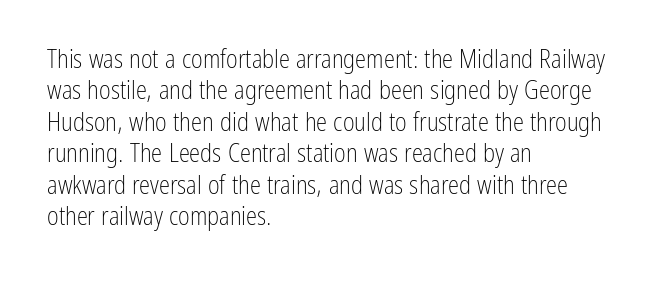
{"italic": "no", "bold": "no", "underline": "no", "align": "left", "line_spacing": "normal", "line_spacing_ratio": 1.26, "letter_spacing": "normal", "letter_spacing_em": 0.0, "glyph_px": 25}
